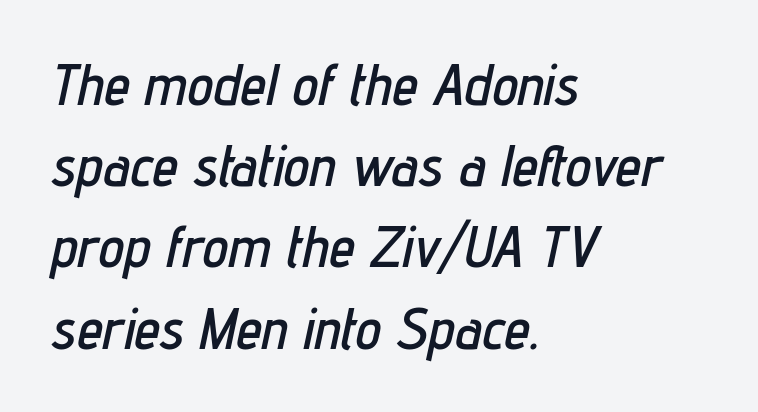
These lines are rendered in a variable-pitch font. Caption: multi-line text, flush left, ragged right. This is oblique type, the kind used for emphasis or titles. The designer left line spacing at the default. Spacing between characters is what you'd get straight out of the box.
